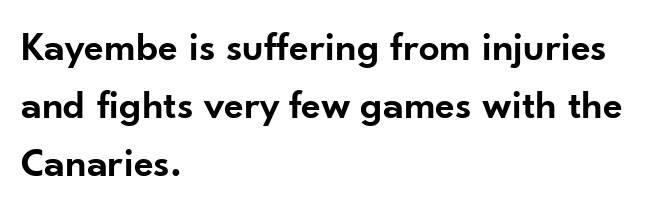
You can tell it's not italic because the verticals are truly vertical. Stems and bowls a touch heavier than normal — semibold. There is no visible air inserted between adjacent glyphs. This sample has the flowing, uneven cadence of proportional lettering. Rows of type keep a routine distance in the vertical direction. Typographically, this falls in the sans-serif category.
